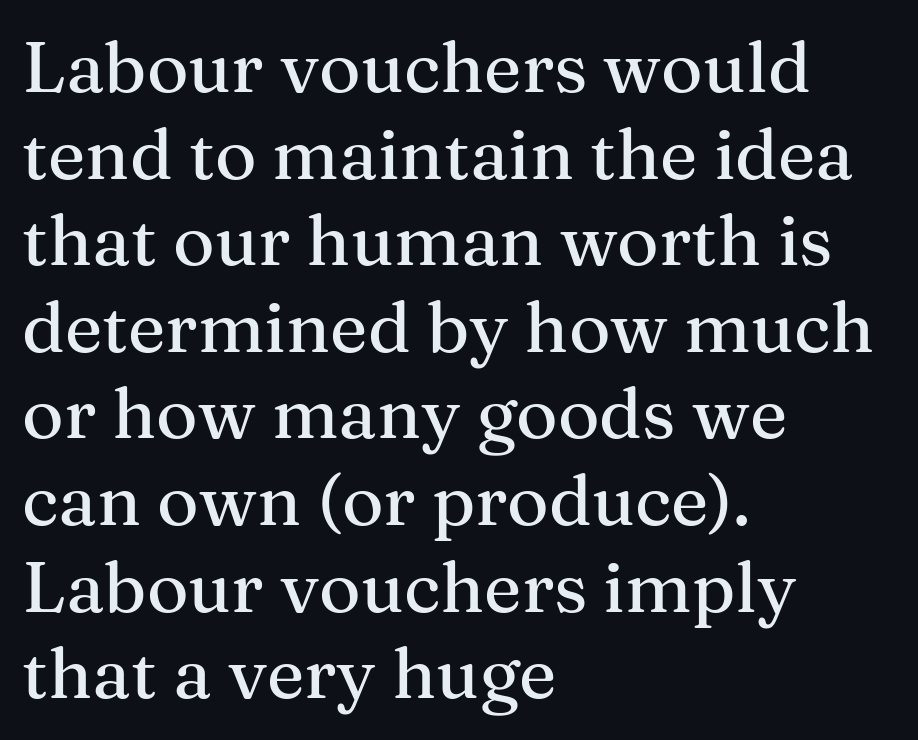
The image shows 71 px serif type, upright; set left-aligned, line spacing 1.22x, normal letter spacing, not underlined; medium stroke contrast and a medium x-height.
